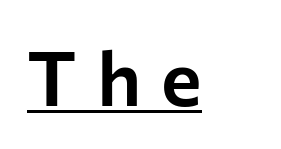
Q: Is the text italic (slanted)? A: No, it is upright.
Q: Is the typeface a serif or a sans-serif typeface? A: Sans-serif.
Q: Is the text underlined? A: Yes.
Q: Is the spacing between letters normal or unusually wide? A: Unusually wide.
Q: Width (condensed, normal, or wide)? A: Normal.
Q: Stroke contrast? A: Low.
Q: x-height? A: Medium.
Q: Monospaced? A: No.
